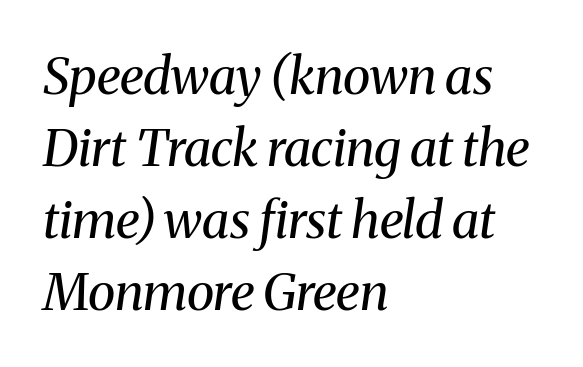
{"serif": "yes", "italic": "yes", "lean": "right", "slant_degrees": 8, "bold": "no", "weight": "regular", "width": "normal", "stroke_contrast": "medium", "x_height": "medium", "monospaced": "no", "underline": "no", "align": "left", "line_spacing": "normal", "line_spacing_ratio": 1.41, "letter_spacing": "normal", "letter_spacing_em": 0.0, "glyph_px": 51}
